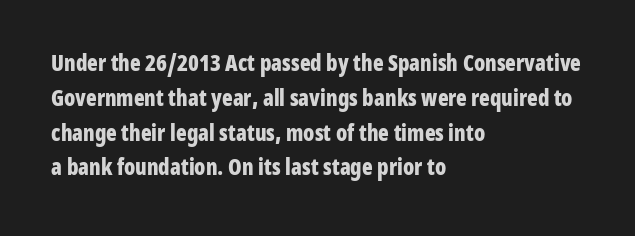
Q: Is the text bold? A: Yes.
Q: Is the text italic (slanted)? A: No, it is upright.
Q: Is the text underlined? A: No.
Q: How is the paragraph aligned? A: Left-aligned.
Q: Is the spacing between letters normal or unusually wide? A: Normal.
Q: Is the spacing between lines tight, normal or loose? A: Normal.
